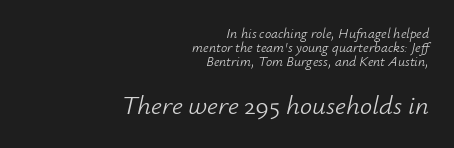
{"italic": "yes", "lean": "right", "slant_degrees": 12, "bold": "no", "underline": "no", "align": "right", "line_spacing": "tight", "line_spacing_ratio": 1.01, "letter_spacing": "normal", "letter_spacing_em": 0.0, "larger_block": "second", "size_ratio": 1.93, "glyph_px": 27}
